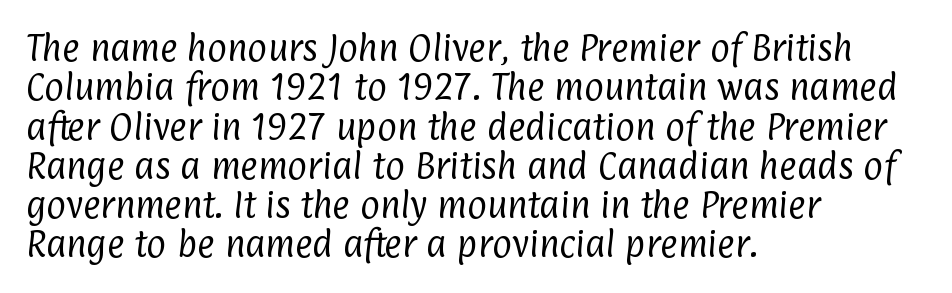
{"serif": "no", "bold": "no", "weight": "regular", "width": "condensed", "stroke_contrast": "low", "x_height": "medium", "monospaced": "no", "underline": "no", "align": "left", "line_spacing": "normal", "line_spacing_ratio": 1.31, "letter_spacing": "normal", "letter_spacing_em": 0.0, "glyph_px": 30}
